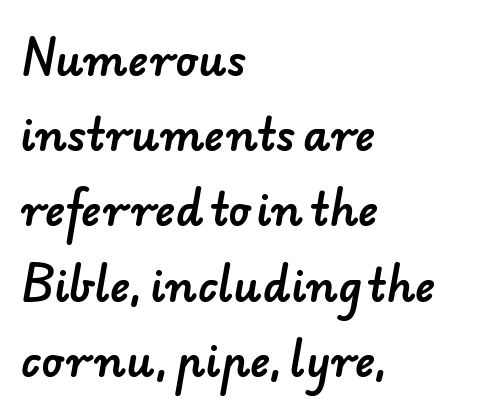
Here the designer chose a conventional face with non-uniform glyph widths. Clear beneath every line of the passage. Unlike a traditional serif, this face leaves its strokes unadorned. Inter-character spacing is left at the font's built-in metrics.
